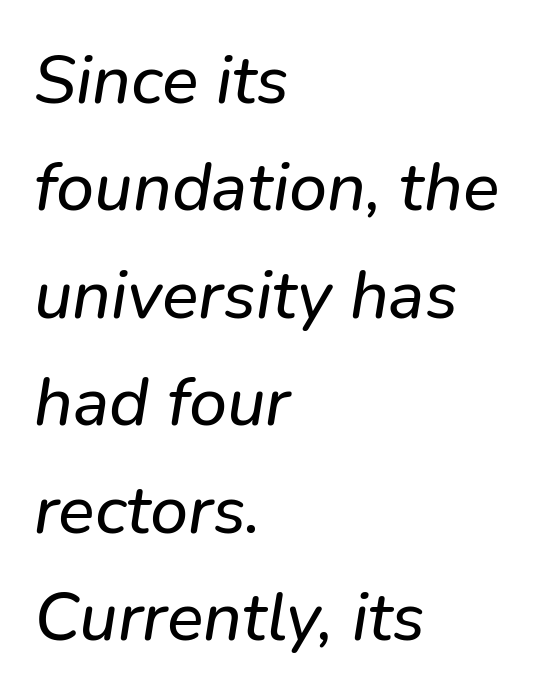
The image shows 68 px text type, italic (leaning right); set left-aligned, normal line spacing (1.58x), normal letter spacing, not underlined; low stroke contrast and a medium x-height.
